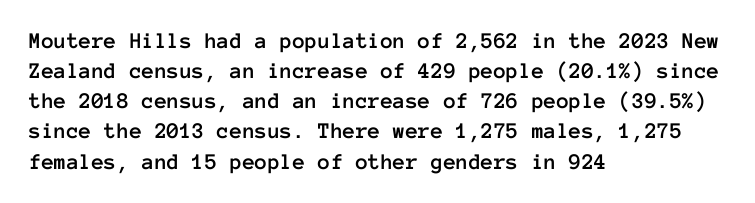
The ragged edge is on the right, which tells us the setting is flush left. What's the leading like? Ordinary, nothing unusual. Posture: straight, roman, zero tilt. The face used here is rendered with its standard letterfit. Letters rest on an invisible, unmarked baseline.
